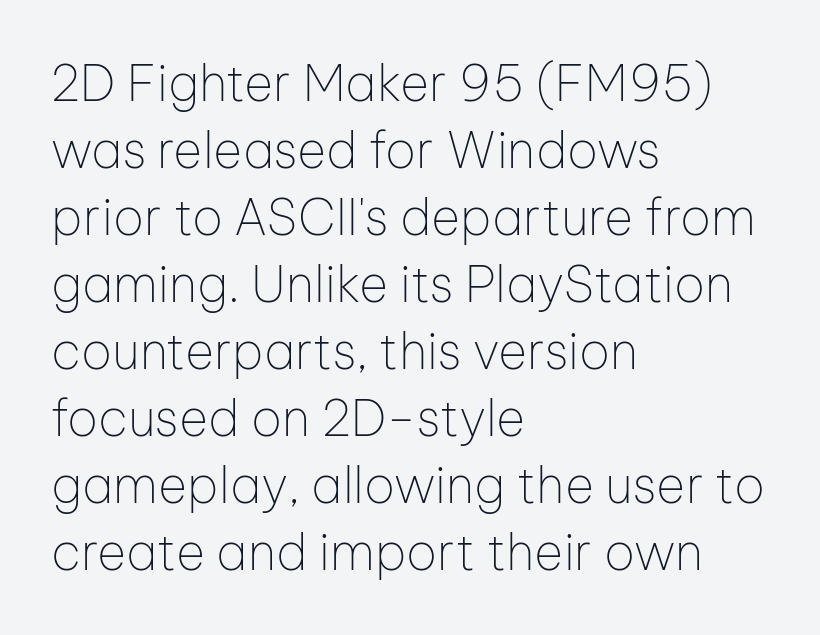
{"serif": "no", "italic": "no", "bold": "no", "weight": "thin", "width": "normal", "stroke_contrast": "low", "x_height": "medium", "monospaced": "no", "underline": "no", "align": "left", "line_spacing": "normal", "line_spacing_ratio": 1.34, "letter_spacing": "normal", "letter_spacing_em": 0.0, "glyph_px": 50}
